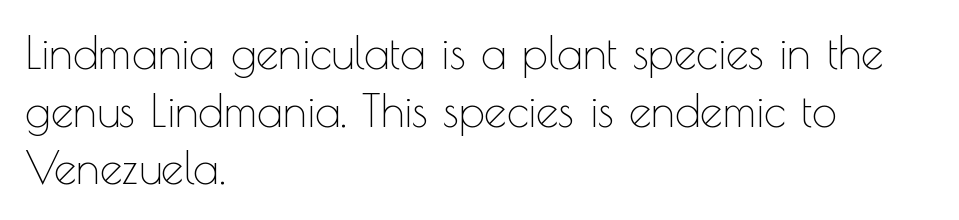
Q: Is the text bold? A: No.
Q: Is the text italic (slanted)? A: No, it is upright.
Q: Is the typeface a serif or a sans-serif typeface? A: Sans-serif.
Q: Is the text underlined? A: No.
Q: How is the paragraph aligned? A: Left-aligned.
Q: Is the spacing between letters normal or unusually wide? A: Normal.
Q: Is the spacing between lines tight, normal or loose? A: Normal.
Q: Width (condensed, normal, or wide)? A: Normal.
Q: x-height? A: Small.
Q: Monospaced? A: No.
